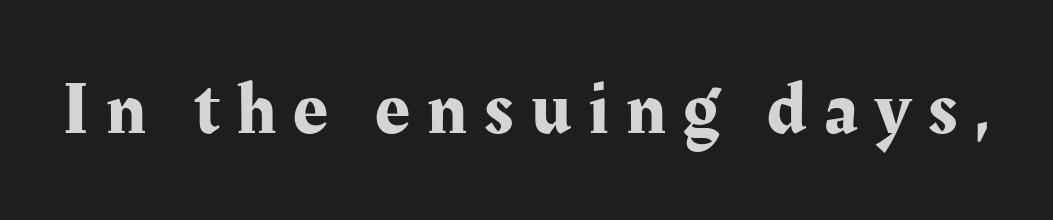
{"serif": "yes", "italic": "no", "width": "normal", "stroke_contrast": "medium", "x_height": "medium", "monospaced": "no", "underline": "no", "letter_spacing": "wide", "letter_spacing_em": 0.23, "glyph_px": 76}
